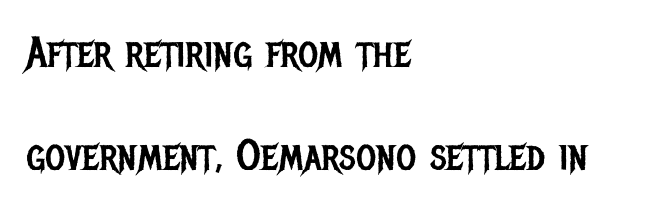
Q: Is the text bold? A: No.
Q: Is the text italic (slanted)? A: No, it is upright.
Q: Is the typeface a serif or a sans-serif typeface? A: Sans-serif.
Q: Is the text underlined? A: No.
Q: How is the paragraph aligned? A: Left-aligned.
Q: Is the spacing between letters normal or unusually wide? A: Normal.
Q: Is the spacing between lines tight, normal or loose? A: Loose.
Q: Width (condensed, normal, or wide)? A: Condensed.
Q: Stroke contrast? A: Low.
Q: x-height? A: Large.
Q: Monospaced? A: No.
